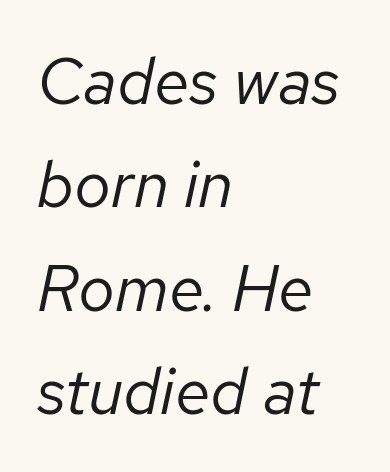
The image shows 65 px regular-weight type, italic (leaning right); set left-aligned, normal line spacing (1.59x), normal letter spacing, not underlined; low stroke contrast and a medium x-height.
